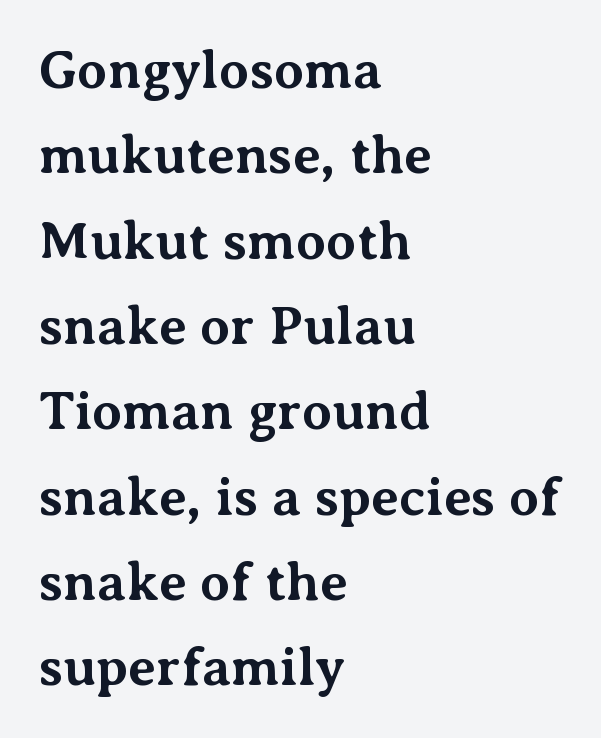
Q: Is the text bold? A: Yes.
Q: Is the text italic (slanted)? A: No, it is upright.
Q: Is the typeface a serif or a sans-serif typeface? A: Serif.
Q: Is the text underlined? A: No.
Q: How is the paragraph aligned? A: Left-aligned.
Q: Is the spacing between letters normal or unusually wide? A: Normal.
Q: Is the spacing between lines tight, normal or loose? A: Normal.
Q: Width (condensed, normal, or wide)? A: Normal.
Q: Stroke contrast? A: Medium.
Q: x-height? A: Medium.
Q: Monospaced? A: No.
